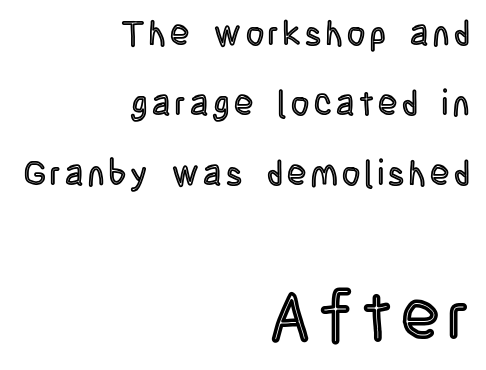
{"italic": "no", "width": "condensed", "x_height": "large", "monospaced": "no", "underline": "no", "align": "right", "line_spacing": "loose", "line_spacing_ratio": 2.0, "larger_block": "second", "size_ratio": 2.0, "glyph_px": 70}
